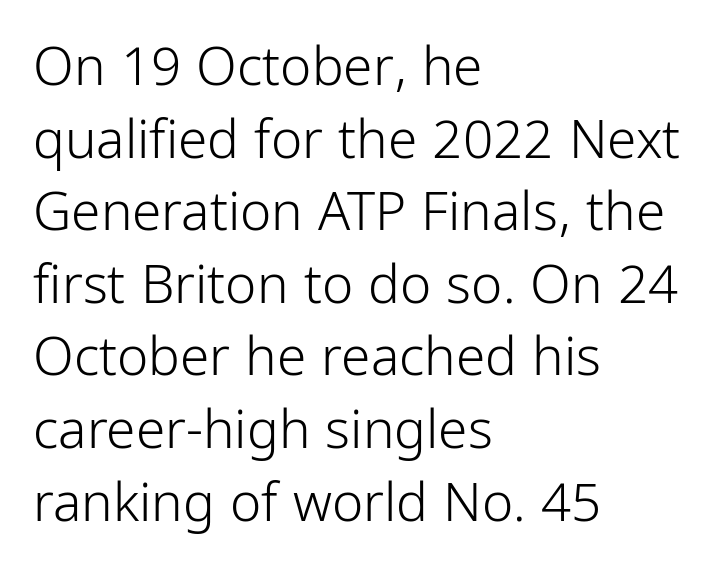
Q: Is the text bold? A: No.
Q: Is the text italic (slanted)? A: No, it is upright.
Q: Is the typeface a serif or a sans-serif typeface? A: Sans-serif.
Q: Is the text underlined? A: No.
Q: How is the paragraph aligned? A: Left-aligned.
Q: Is the spacing between letters normal or unusually wide? A: Normal.
Q: Is the spacing between lines tight, normal or loose? A: Normal.
Q: Width (condensed, normal, or wide)? A: Condensed.
Q: Stroke contrast? A: Low.
Q: x-height? A: Medium.
Q: Monospaced? A: No.
